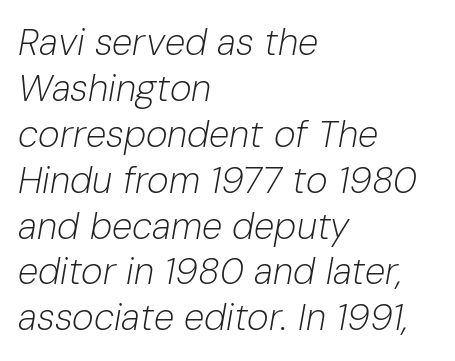
The image shows 37 px light type, italic (leaning right); set left-aligned, line spacing 1.24x, normal letter spacing, not underlined; low stroke contrast and a medium x-height.
